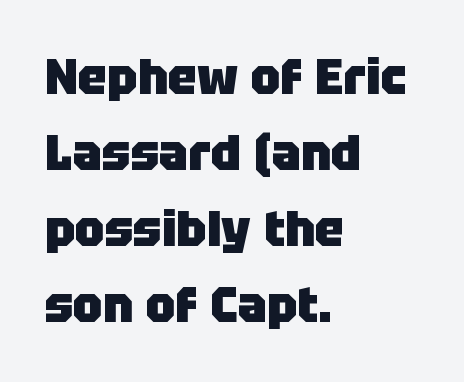
{"serif": "no", "italic": "no", "bold": "yes", "weight": "heavy", "width": "normal", "stroke_contrast": "low", "x_height": "large", "monospaced": "no", "underline": "no", "align": "left", "line_spacing": "normal", "line_spacing_ratio": 1.55, "letter_spacing": "normal", "letter_spacing_em": 0.0, "glyph_px": 49}
